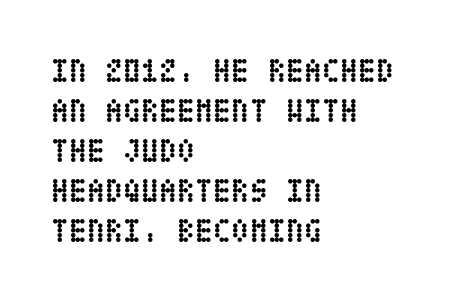
{"italic": "no", "bold": "yes", "weight": "semibold", "width": "condensed", "stroke_contrast": "low", "x_height": "large", "underline": "no", "align": "left", "line_spacing_ratio": 1.21, "letter_spacing": "normal", "letter_spacing_em": 0.0, "glyph_px": 33}
